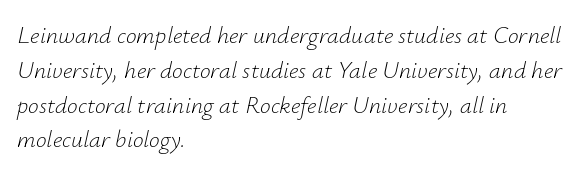
The image shows 24 px text type, italic (leaning right); set left-aligned, normal line spacing (1.45x), normal letter spacing, not underlined.
